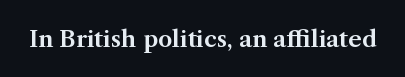
The image shows 23 px text type, upright; set normal letter spacing, not underlined.
